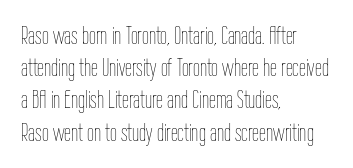
Q: Is the text bold? A: No.
Q: Is the text italic (slanted)? A: No, it is upright.
Q: Is the text underlined? A: No.
Q: How is the paragraph aligned? A: Left-aligned.
Q: Is the spacing between letters normal or unusually wide? A: Normal.
Q: Is the spacing between lines tight, normal or loose? A: Normal.
